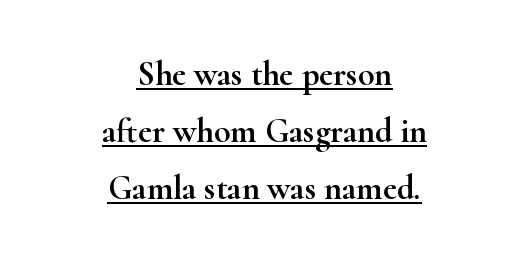
Look at the tracking — it's just the regular setting, nothing added. Note: serifs present on the glyphs. Ordinary non-slanted type is in use. Horizontally, the lines are justified to the midpoint only.
